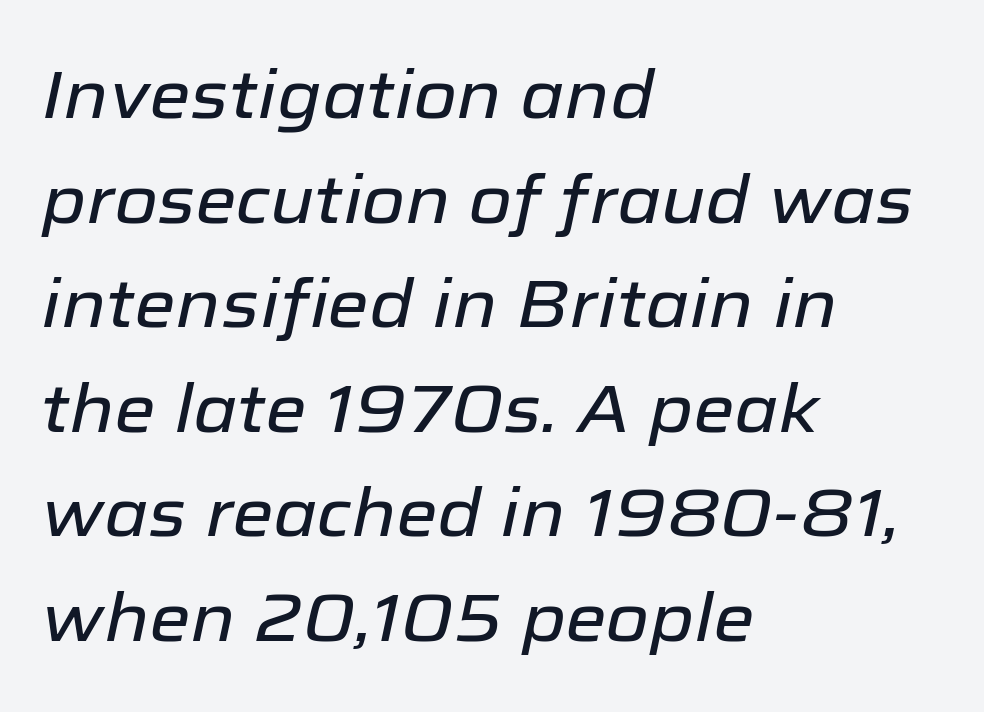
The image shows 67 px text type, italic (leaning right); set left-aligned, normal line spacing (1.56x), normal letter spacing, not underlined; low stroke contrast and a medium x-height.
